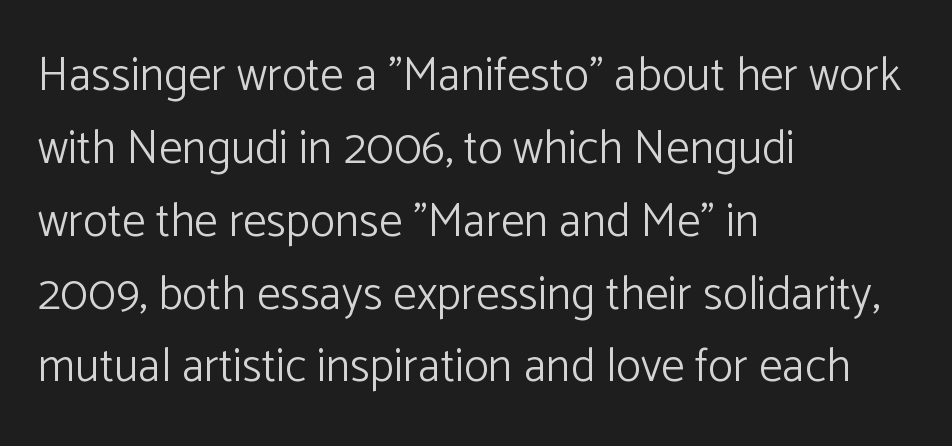
The strokes carry an ordinary text weight at most. Characters remain perfectly vertical along every line. Inter-character spacing is left at the font's built-in metrics. The typesetter chose a ragged-right arrangement here. The rendering shows plain stroke endings on the letterforms — a sans-serif design.
